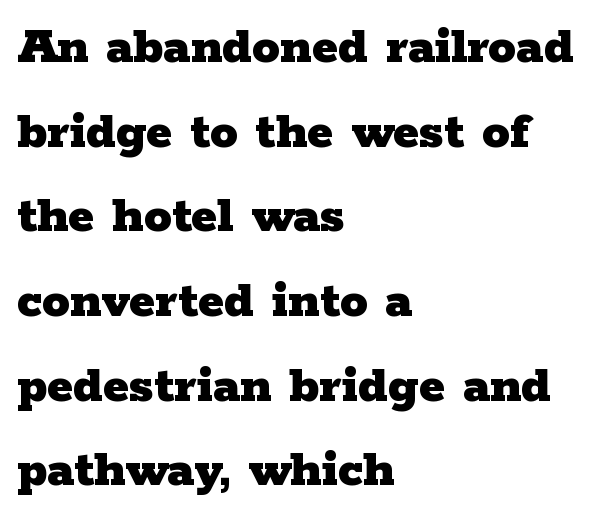
The image shows 55 px heavy, wide serif type, upright; set left-aligned, normal line spacing (1.54x), normal letter spacing, not underlined; low stroke contrast and a medium x-height.
